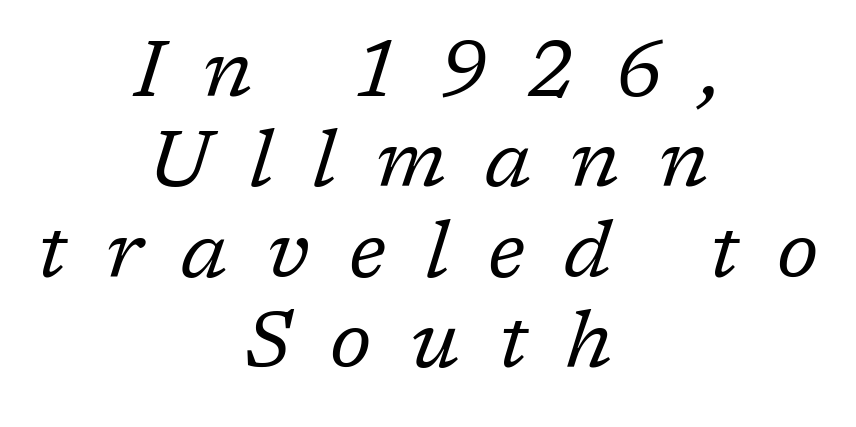
{"serif": "yes", "italic": "yes", "lean": "right", "slant_degrees": 17, "bold": "no", "weight": "regular", "width": "normal", "stroke_contrast": "low", "x_height": "medium", "monospaced": "no", "underline": "no", "align": "center", "line_spacing": "tight", "line_spacing_ratio": 1.13, "letter_spacing": "wide", "letter_spacing_em": 0.49, "glyph_px": 80}
